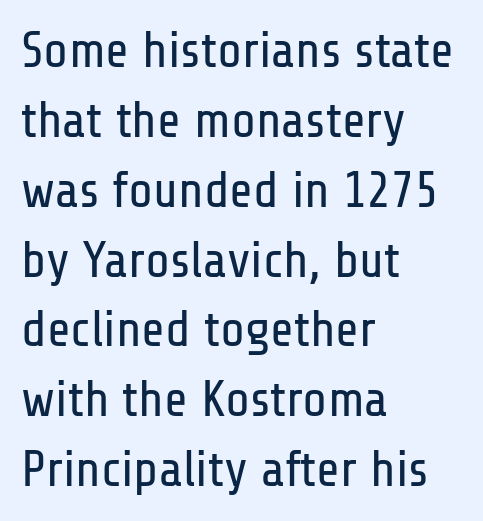
Each line starts at the same left margin while the right side varies. Students, note that the glyphs here touch the page at normal intervals. One glance says typical: line gaps are just what's usual. The letters carry no serifs — their stems end cleanly without finishing strokes. Clear beneath every line of the passage. Designer's note — italics off, roman on.
